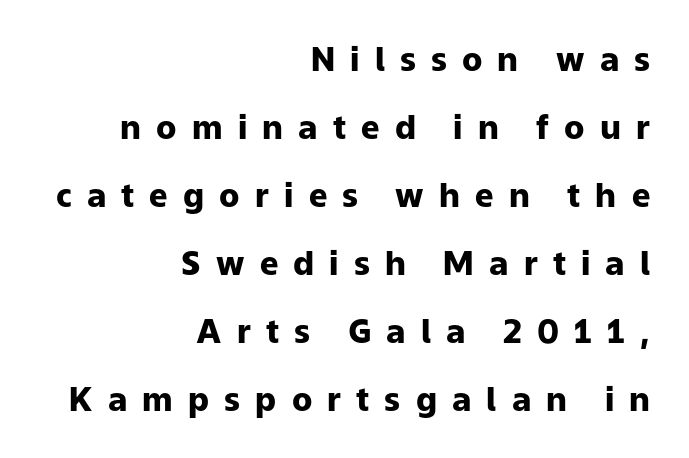
Q: Is the text bold? A: Yes.
Q: Is the text italic (slanted)? A: No, it is upright.
Q: Is the typeface a serif or a sans-serif typeface? A: Sans-serif.
Q: Is the text underlined? A: No.
Q: How is the paragraph aligned? A: Right-aligned.
Q: Is the spacing between letters normal or unusually wide? A: Unusually wide.
Q: Is the spacing between lines tight, normal or loose? A: Loose.
Q: Width (condensed, normal, or wide)? A: Normal.
Q: Stroke contrast? A: Low.
Q: x-height? A: Medium.
Q: Monospaced? A: No.
